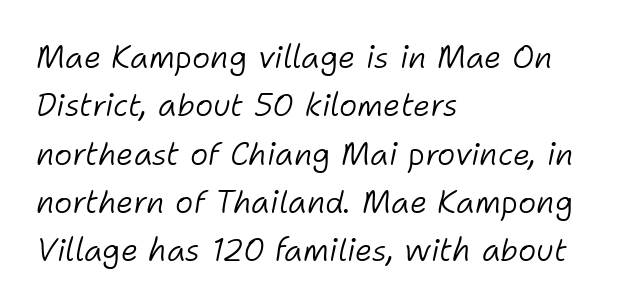
Leading matches the norm, producing a regular column. Would a proofreader flag this as italicized? Yes. No heavy texture on the line: the type isn't bold. Do the characters align in a grid? No, the font is proportional.
